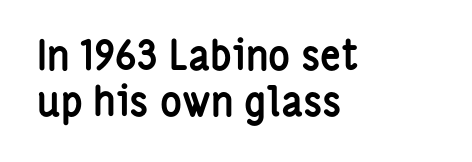
Q: Is the text bold? A: Yes.
Q: Is the text italic (slanted)? A: No, it is upright.
Q: Is the typeface a serif or a sans-serif typeface? A: Sans-serif.
Q: Is the text underlined? A: No.
Q: How is the paragraph aligned? A: Left-aligned.
Q: Is the spacing between letters normal or unusually wide? A: Normal.
Q: Is the spacing between lines tight, normal or loose? A: Tight.
Q: Width (condensed, normal, or wide)? A: Condensed.
Q: Stroke contrast? A: Low.
Q: x-height? A: Medium.
Q: Monospaced? A: No.
